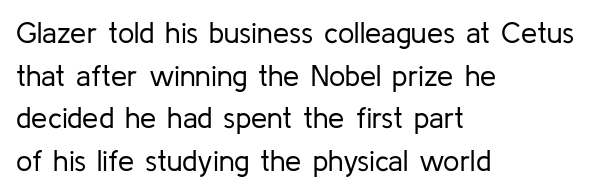
The specimen omits any rule beneath the text block's lines. This is sans-serif lettering, the kind often seen on screens and signage. Horizontally, the lines are justified to the leading edge only. Evenly set lines give the paragraph a standard silhouette. The specimen reads as upright at a glance. Stroke mass is kept to a normal reading level or below.
